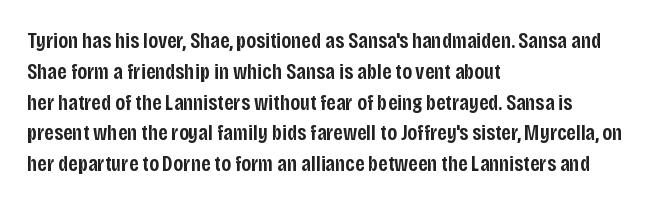
The image shows 22 px text type, upright; set left-aligned, normal line spacing (1.4x), normal letter spacing, not underlined.
